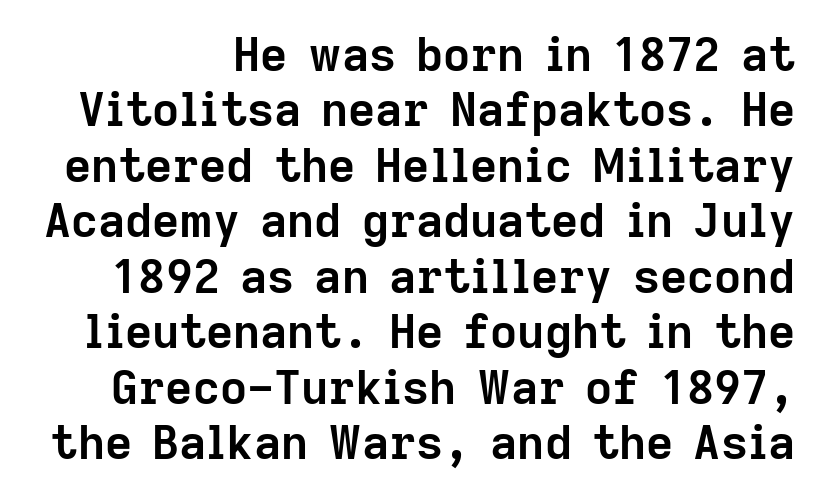
{"serif": "no", "italic": "no", "bold": "yes", "weight": "semibold", "width": "normal", "stroke_contrast": "low", "x_height": "medium", "monospaced": "no", "underline": "no", "line_spacing_ratio": 1.18, "letter_spacing": "normal", "letter_spacing_em": 0.0, "glyph_px": 47}
